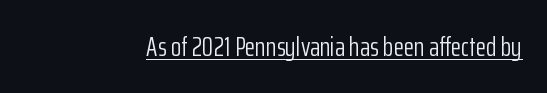
Vertical stems look standard width or narrower in stroke. This sample carries an underscore along the baseline area. Notice how the stems are strictly vertical — no italics here. Spacing between characters is what you'd get straight out of the box.
